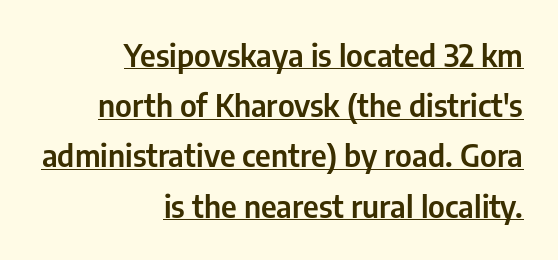
The image shows 31 px condensed sans-serif type, upright; set right-aligned, normal line spacing (1.62x), normal letter spacing, underlined; low stroke contrast and a medium x-height.
